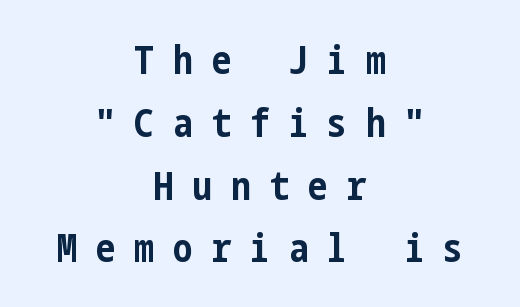
{"serif": "no", "italic": "no", "bold": "yes", "weight": "bold", "width": "condensed", "stroke_contrast": "low", "x_height": "medium", "underline": "no", "align": "center", "line_spacing": "normal", "line_spacing_ratio": 1.61, "letter_spacing": "wide", "letter_spacing_em": 0.49, "glyph_px": 39}
